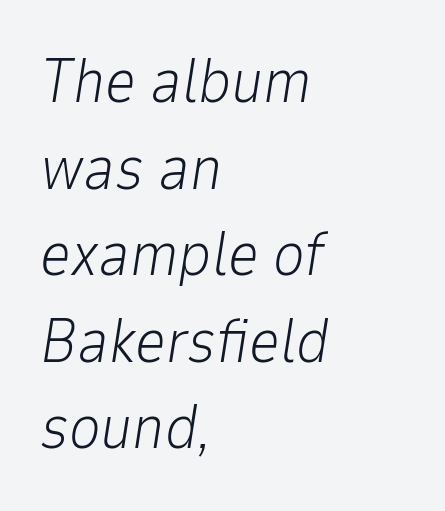
The image shows 61 px light type, italic (leaning right); set left-aligned, normal line spacing (1.42x), normal letter spacing, not underlined; low stroke contrast and a medium x-height.
